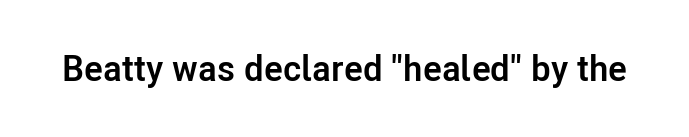
The image shows 36 px semibold sans-serif type, upright; set normal letter spacing, not underlined; low stroke contrast and a medium x-height.
